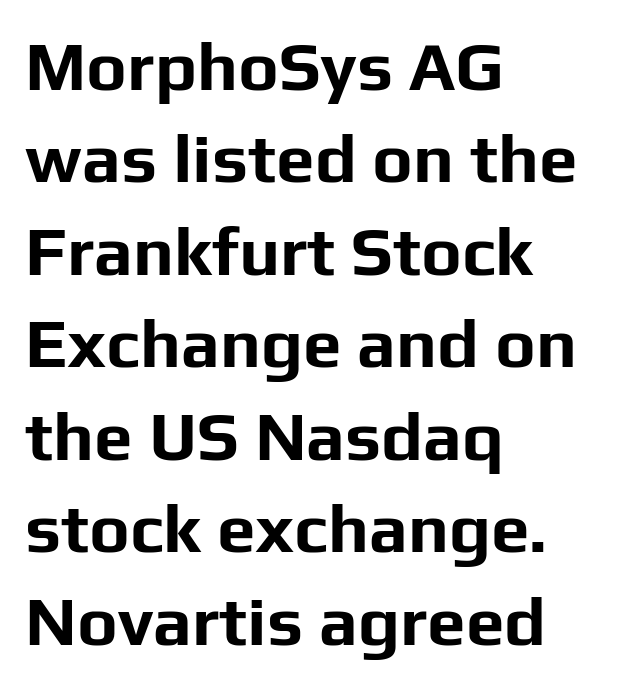
{"serif": "no", "italic": "no", "bold": "yes", "weight": "bold", "width": "normal", "stroke_contrast": "low", "x_height": "medium", "monospaced": "no", "underline": "no", "align": "left", "line_spacing": "normal", "line_spacing_ratio": 1.34, "letter_spacing": "normal", "letter_spacing_em": 0.0, "glyph_px": 69}
